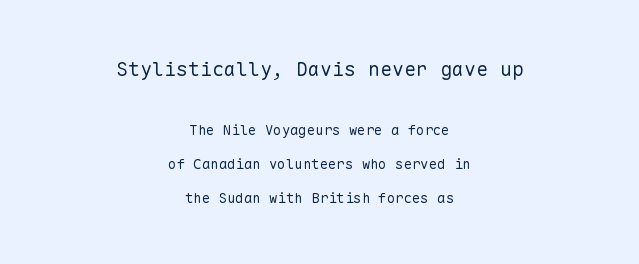
This sample trades compactness for vertical openness between lines. Bold? No — there's no thickening of the strokes. Decoration check: the copy has no underline. Short note: letters normally spaced. The setting favours the middle, as headings and verse often do. Does the bottom block carry the larger type? No, the top block does.
